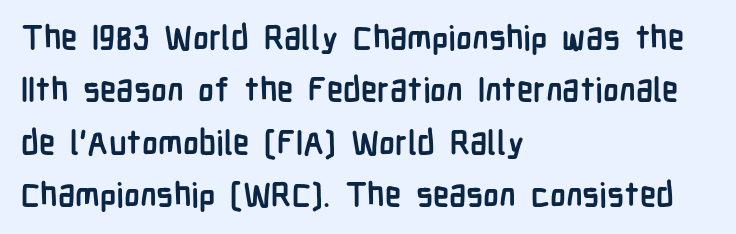
The image shows 33 px semibold, condensed sans-serif type, upright; set left-aligned, normal line spacing (1.59x), normal letter spacing, not underlined; low stroke contrast and a medium x-height.
